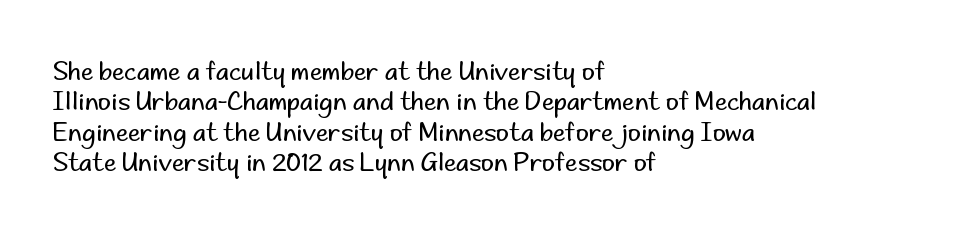
Q: Is the text bold? A: No.
Q: Is the text italic (slanted)? A: No, it is upright.
Q: Is the text underlined? A: No.
Q: How is the paragraph aligned? A: Left-aligned.
Q: Is the spacing between letters normal or unusually wide? A: Normal.
